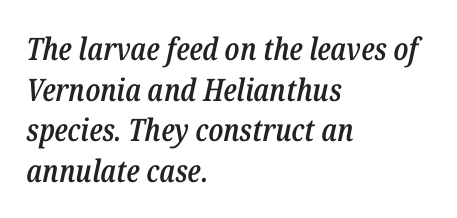
The image shows 31 px semibold, condensed type, italic (leaning right); set left-aligned, normal line spacing (1.31x), normal letter spacing, not underlined; low stroke contrast and a medium x-height.
